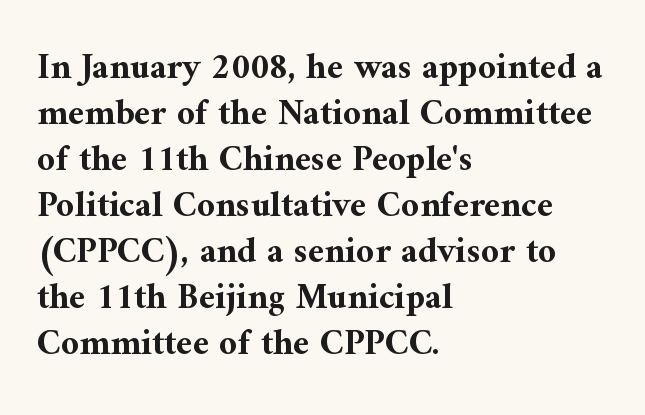
The image shows 36 px bold serif type, upright; set left-aligned, normal line spacing (1.28x), normal letter spacing, not underlined; medium stroke contrast and a medium x-height.
